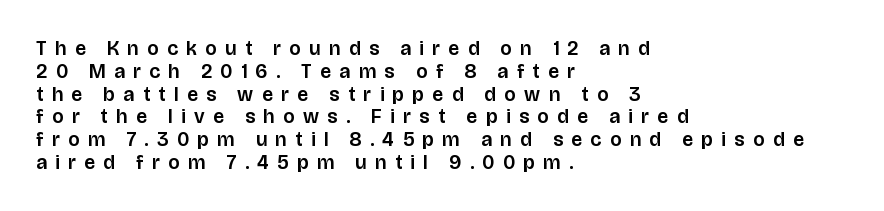
The image shows 20 px text type, upright; set left-aligned, tight line spacing (1.14x), unusually wide letter spacing (+0.42 em), not underlined.
